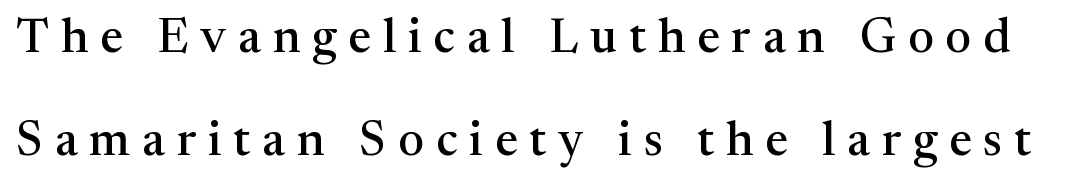
The image shows 48 px serif type, upright; set loose line spacing (2.15x), unusually wide letter spacing (+0.25 em), not underlined; medium stroke contrast and a medium x-height.
